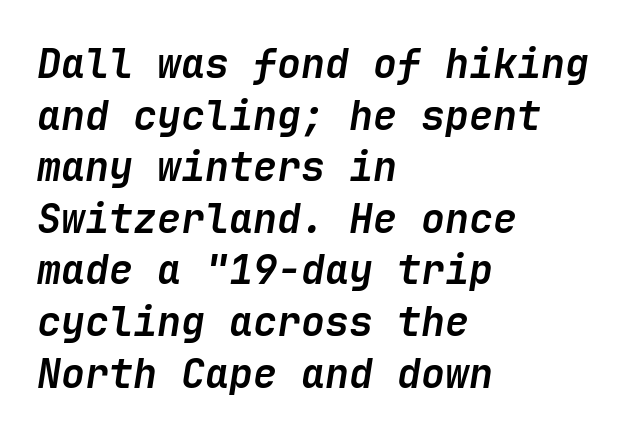
The image shows 40 px semibold type, italic (leaning right); set left-aligned, normal line spacing (1.29x), normal letter spacing, not underlined; low stroke contrast and a medium x-height.
